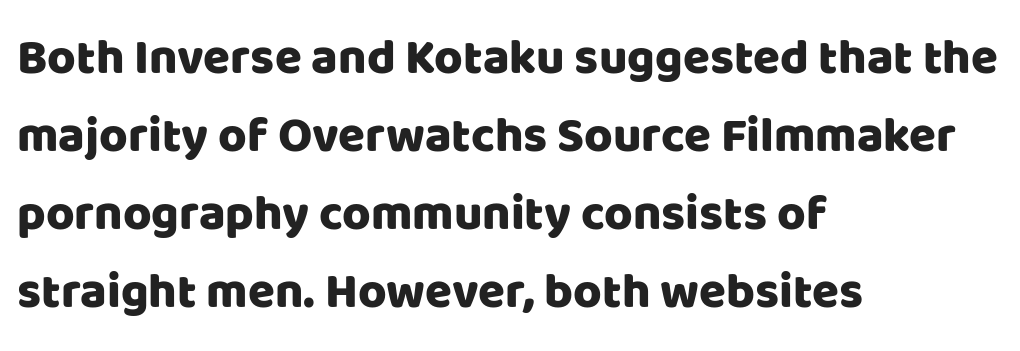
The image shows 49 px sans-serif type, upright; set left-aligned, normal line spacing (1.59x), normal letter spacing, not underlined; low stroke contrast and a large x-height.
